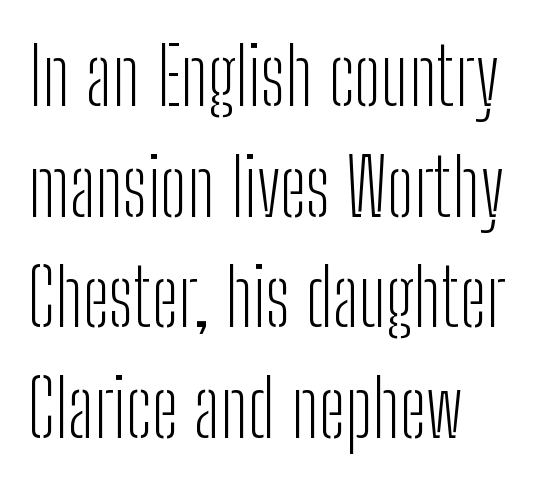
I'd call this a sans setting — the letters go barefoot. The space beneath each line is pristine and unruled. Look at the tracking — it's just the regular setting, nothing added. In terms of leading, this rendering sits right in the middle.
